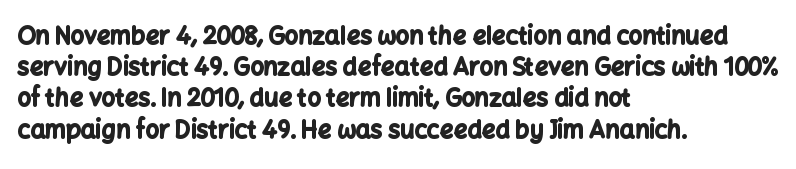
Every letter is thick-stroked: bold, no question. Line starts are locked; line ends wander. What's the leading like? Ordinary, nothing unusual. Glance below the letters and you will spot only blank space.
